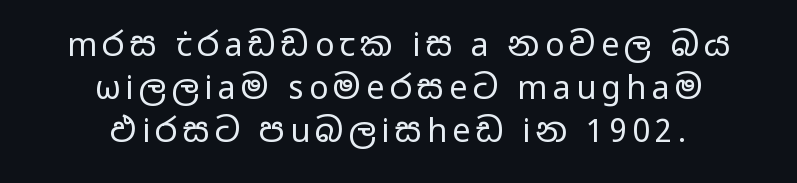
Q: Is the text bold? A: No.
Q: Is the text italic (slanted)? A: No, it is upright.
Q: Is the typeface a serif or a sans-serif typeface? A: Sans-serif.
Q: Is the text underlined? A: No.
Q: How is the paragraph aligned? A: Centered.
Q: Is the spacing between lines tight, normal or loose? A: Normal.
Q: Width (condensed, normal, or wide)? A: Wide.
Q: Stroke contrast? A: Low.
Q: x-height? A: Medium.
Q: Monospaced? A: No.
